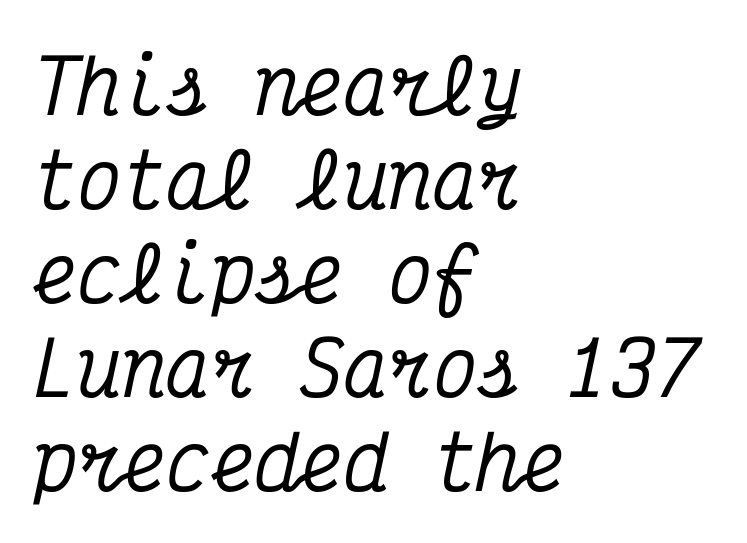
The image shows 74 px condensed serif type, italic (leaning right), monospaced; set left-aligned, normal line spacing (1.27x), normal letter spacing, not underlined; medium stroke contrast and a medium x-height.
